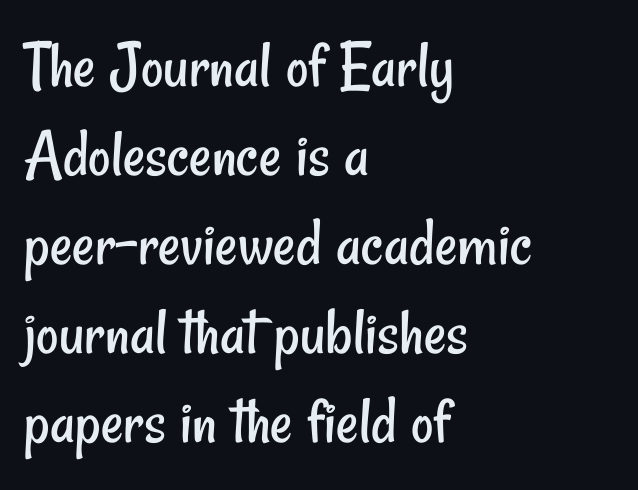
Caption: standard tracking, unaltered. The vertical gap from one line to the next is medium. The passage shown is typed in a proportional face where columns would drift. Classification — sans serif. These glyphs show unthickened strokes, regular width or finer. The space beneath each line is pristine and unruled.
